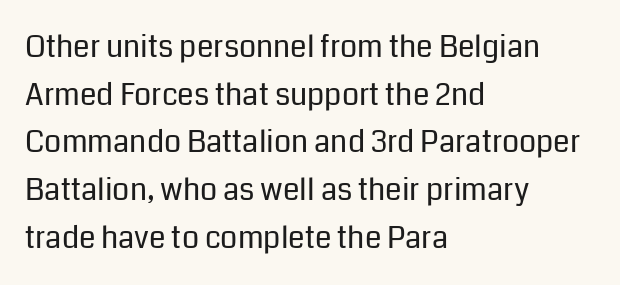
{"serif": "no", "italic": "no", "bold": "no", "weight": "regular", "width": "normal", "stroke_contrast": "low", "x_height": "medium", "monospaced": "no", "underline": "no", "align": "left", "line_spacing": "normal", "line_spacing_ratio": 1.59, "letter_spacing": "normal", "letter_spacing_em": 0.0, "glyph_px": 30}
